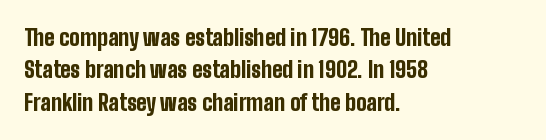
Q: Is the text bold? A: Yes.
Q: Is the text italic (slanted)? A: No, it is upright.
Q: Is the text underlined? A: No.
Q: How is the paragraph aligned? A: Left-aligned.
Q: Is the spacing between letters normal or unusually wide? A: Normal.
Q: Is the spacing between lines tight, normal or loose? A: Normal.
